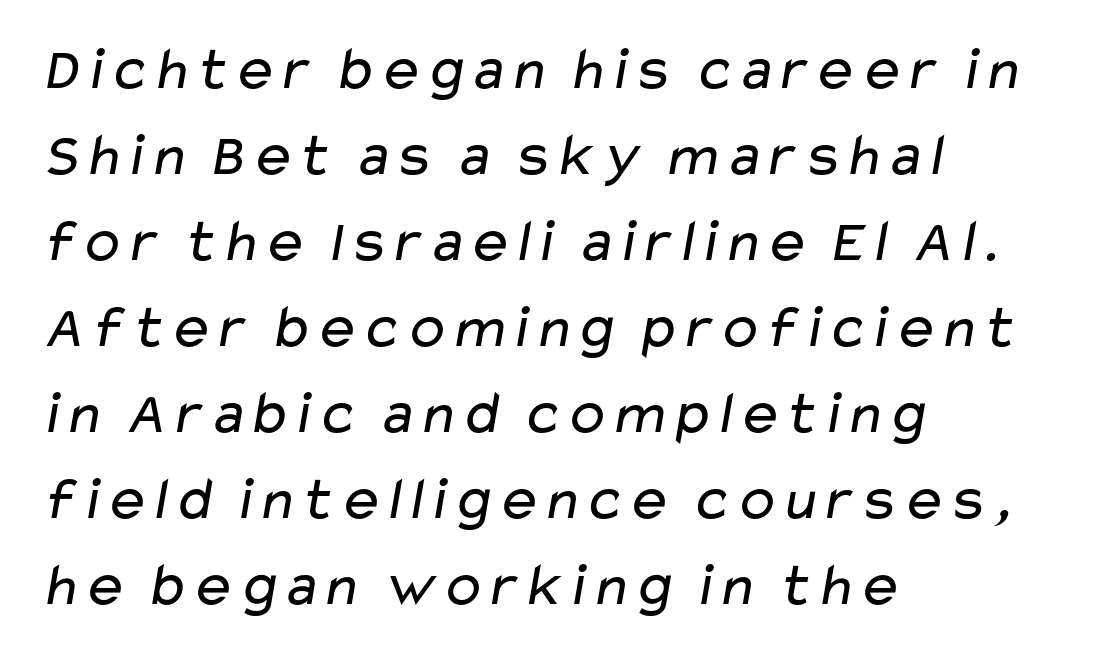
Q: Is the text bold? A: No.
Q: Is the typeface a serif or a sans-serif typeface? A: Sans-serif.
Q: Is the text underlined? A: No.
Q: How is the paragraph aligned? A: Left-aligned.
Q: Is the spacing between letters normal or unusually wide? A: Normal.
Q: Is the spacing between lines tight, normal or loose? A: Normal.
Q: Width (condensed, normal, or wide)? A: Wide.
Q: Stroke contrast? A: Low.
Q: x-height? A: Medium.
Q: Monospaced? A: No.
